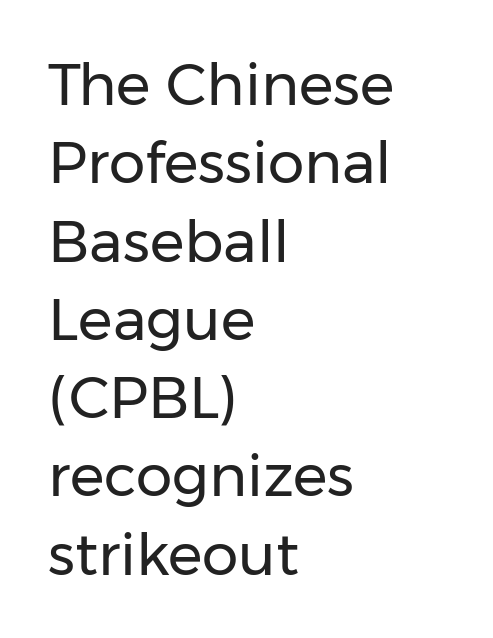
{"serif": "no", "italic": "no", "bold": "no", "weight": "regular", "width": "normal", "stroke_contrast": "low", "x_height": "medium", "monospaced": "no", "underline": "no", "align": "left", "line_spacing": "normal", "line_spacing_ratio": 1.35, "letter_spacing": "normal", "letter_spacing_em": 0.0, "glyph_px": 58}
